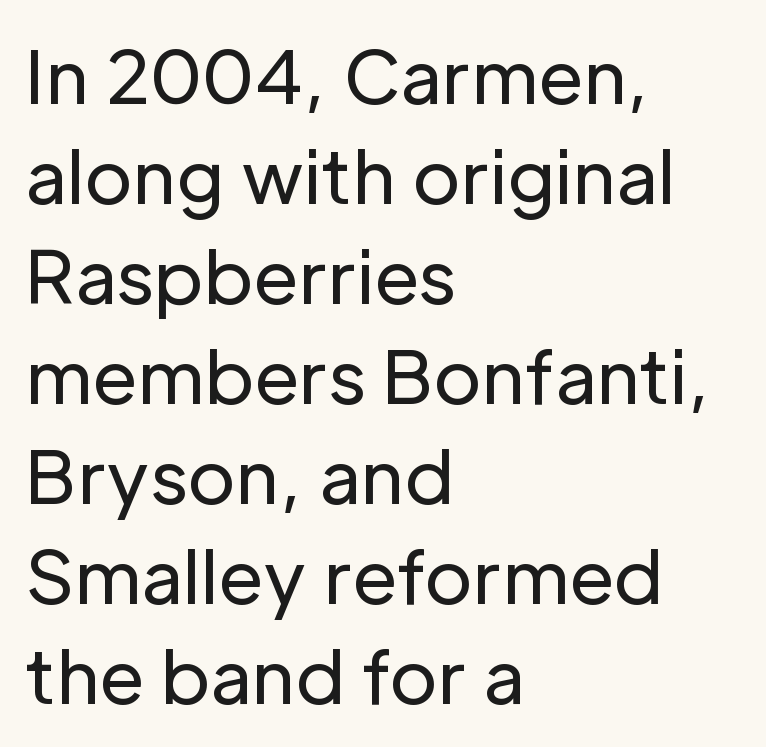
{"serif": "no", "italic": "no", "bold": "no", "weight": "regular", "width": "normal", "stroke_contrast": "low", "x_height": "medium", "monospaced": "no", "underline": "no", "align": "left", "line_spacing": "normal", "line_spacing_ratio": 1.37, "letter_spacing": "normal", "letter_spacing_em": 0.0, "glyph_px": 73}
